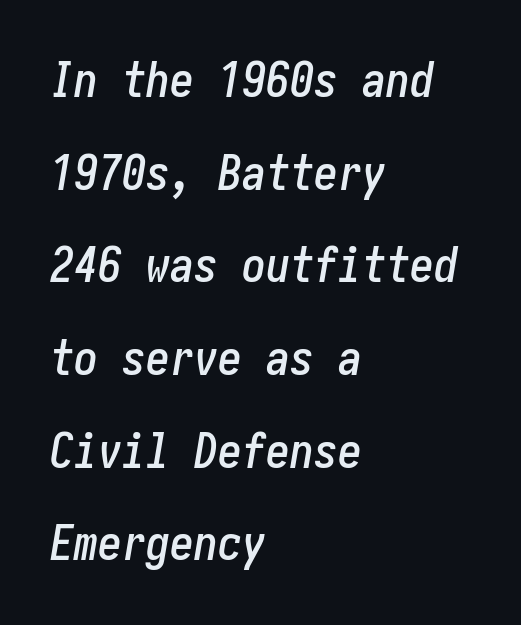
The image shows 48 px condensed type, italic (leaning right); set left-aligned, loose line spacing (1.93x), normal letter spacing, not underlined; low stroke contrast and a medium x-height.
